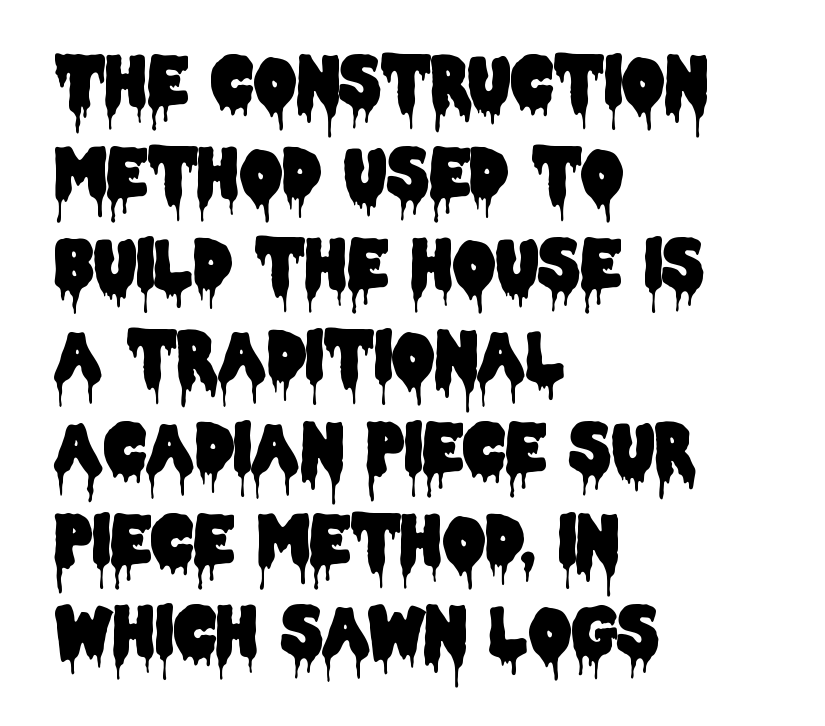
{"serif": "no", "italic": "no", "width": "condensed", "stroke_contrast": "low", "x_height": "large", "monospaced": "no", "underline": "no", "align": "left", "line_spacing": "normal", "line_spacing_ratio": 1.39, "letter_spacing": "normal", "letter_spacing_em": 0.0, "glyph_px": 66}
